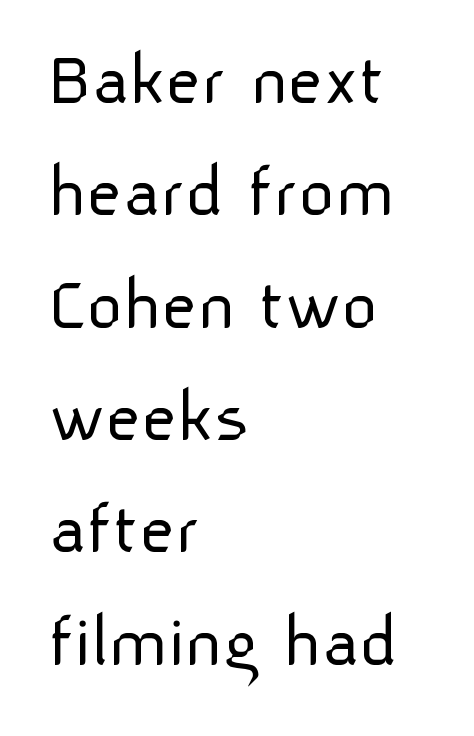
Q: Is the text bold? A: No.
Q: Is the text italic (slanted)? A: No, it is upright.
Q: Is the typeface a serif or a sans-serif typeface? A: Sans-serif.
Q: Is the text underlined? A: No.
Q: How is the paragraph aligned? A: Left-aligned.
Q: Is the spacing between letters normal or unusually wide? A: Normal.
Q: Is the spacing between lines tight, normal or loose? A: Normal.
Q: Width (condensed, normal, or wide)? A: Normal.
Q: Stroke contrast? A: Low.
Q: x-height? A: Medium.
Q: Monospaced? A: No.
